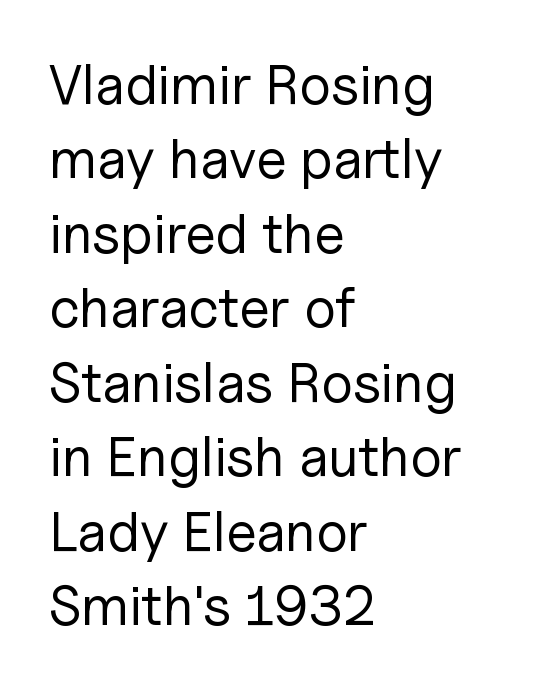
Is this a fixed-width face? No — the glyphs have proportional, varying widths. The typesetter chose a ragged-right arrangement here. The area under the type is left untouched. Is there much room between lines? A standard amount, neither cramped nor airy. It's the straight-up-and-down kind of type. Bold? No — there's no thickening of the strokes.
